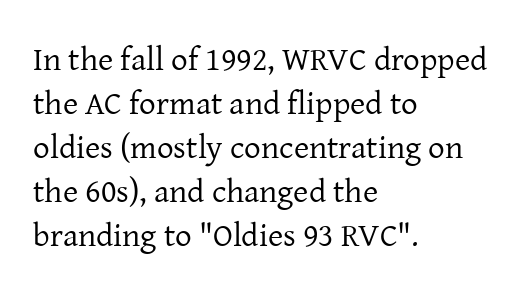
The image shows 33 px regular-weight serif type, upright; set left-aligned, normal line spacing (1.33x), normal letter spacing, not underlined; low stroke contrast and a medium x-height.
